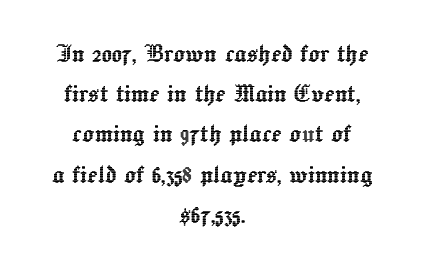
Proportional: the letters do not fall into vertical columns. Typeset on center — no edge is straight. The tracking reads as untouched default to a designer's eye. Only glyphs here, with clear space below each row.
